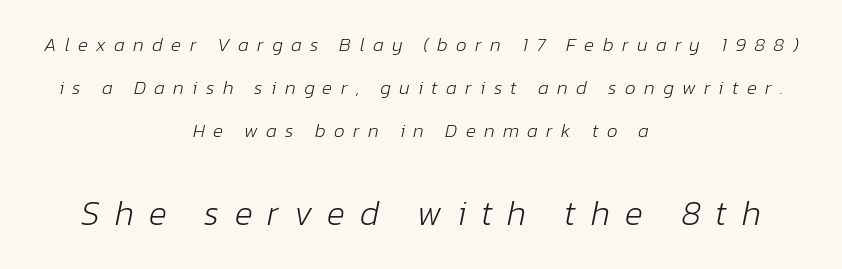
Q: Is the text bold? A: No.
Q: Is the text italic (slanted)? A: Yes, it leans right by about 12 degrees.
Q: Is the text underlined? A: No.
Q: How is the paragraph aligned? A: Centered.
Q: Is the spacing between letters normal or unusually wide? A: Unusually wide.
Q: Is the spacing between lines tight, normal or loose? A: Loose.
Q: Which block of text is set in a larger size, the first (top) or the second (bottom)? A: The second (bottom) one.
Q: Width (condensed, normal, or wide)? A: Normal.
Q: Stroke contrast? A: Low.
Q: x-height? A: Medium.
Q: Monospaced? A: No.
